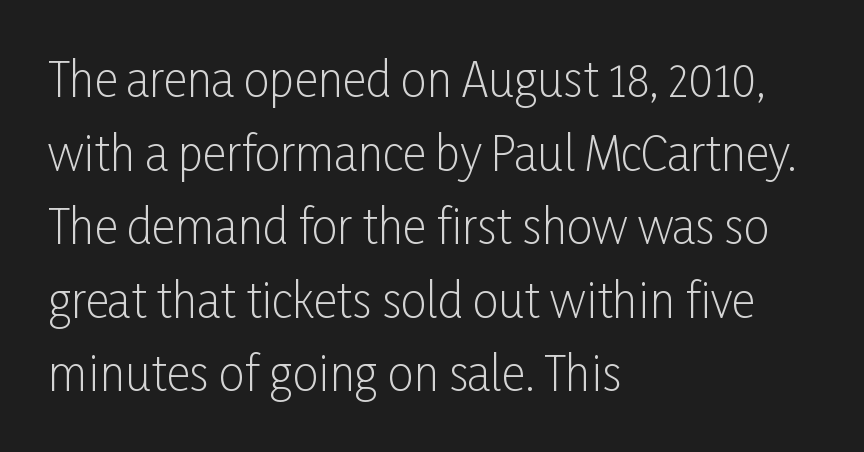
A typesetter would call this zero additional tracking. Successive baselines arrive at the customary interval. Left-aligned paragraph, ragged on the right. Think of a printed novel: that variable character pitch is what you see here. A sans-serif font was chosen for this passage. The font sits on the lighter half of the weight spectrum, regular included.
